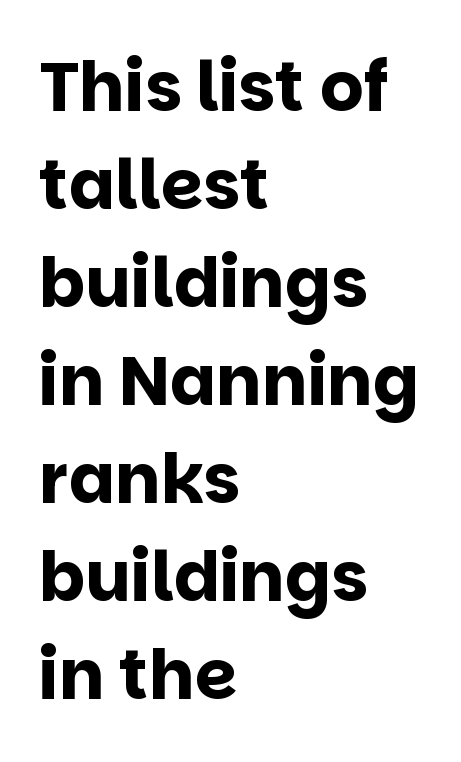
Q: Is the text bold? A: Yes.
Q: Is the text italic (slanted)? A: No, it is upright.
Q: Is the typeface a serif or a sans-serif typeface? A: Sans-serif.
Q: Is the text underlined? A: No.
Q: How is the paragraph aligned? A: Left-aligned.
Q: Is the spacing between letters normal or unusually wide? A: Normal.
Q: Is the spacing between lines tight, normal or loose? A: Normal.
Q: Width (condensed, normal, or wide)? A: Normal.
Q: Stroke contrast? A: Low.
Q: x-height? A: Large.
Q: Monospaced? A: No.
